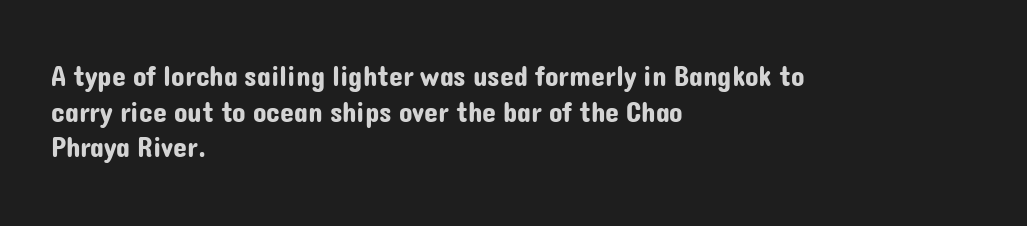
Q: Is the text italic (slanted)? A: No, it is upright.
Q: Is the typeface a serif or a sans-serif typeface? A: Sans-serif.
Q: Is the text underlined? A: No.
Q: How is the paragraph aligned? A: Left-aligned.
Q: Is the spacing between letters normal or unusually wide? A: Normal.
Q: Is the spacing between lines tight, normal or loose? A: Normal.
Q: Width (condensed, normal, or wide)? A: Normal.
Q: Stroke contrast? A: Low.
Q: x-height? A: Medium.
Q: Monospaced? A: No.
